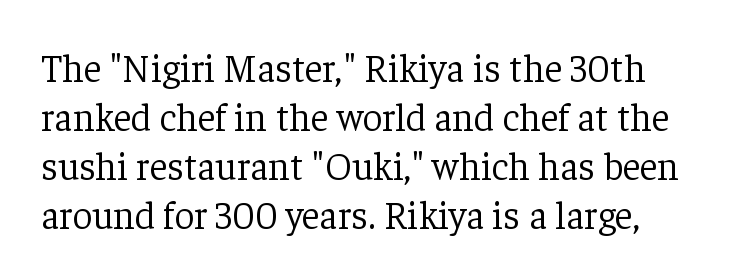
The image shows 39 px light serif type, upright; set normal line spacing (1.26x), normal letter spacing, not underlined; low stroke contrast and a medium x-height.
